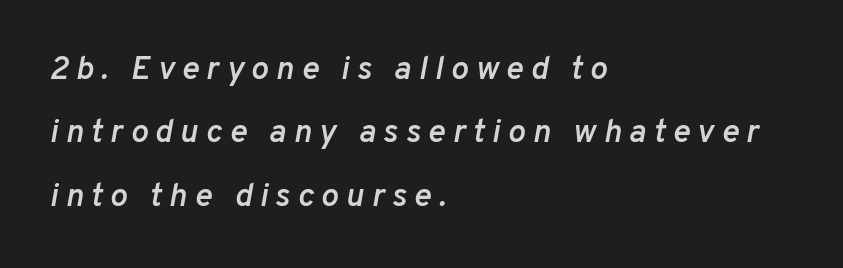
{"italic": "yes", "lean": "right", "slant_degrees": 10, "bold": "semi", "weight": "semibold", "width": "normal", "stroke_contrast": "low", "x_height": "medium", "monospaced": "no", "underline": "no", "align": "left", "line_spacing": "loose", "line_spacing_ratio": 1.92, "letter_spacing": "wide", "letter_spacing_em": 0.22, "glyph_px": 33}
